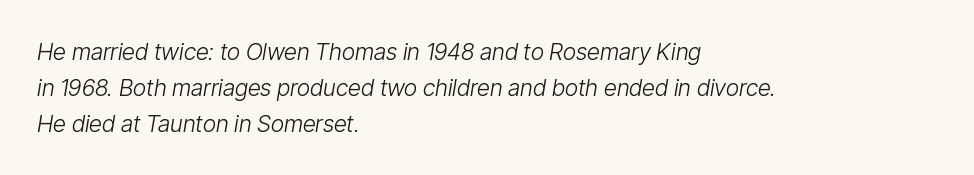
Q: Is the text bold? A: No.
Q: Is the text italic (slanted)? A: Yes, it leans right by about 9 degrees.
Q: Is the text underlined? A: No.
Q: How is the paragraph aligned? A: Left-aligned.
Q: Is the spacing between letters normal or unusually wide? A: Normal.
Q: Is the spacing between lines tight, normal or loose? A: Normal.
